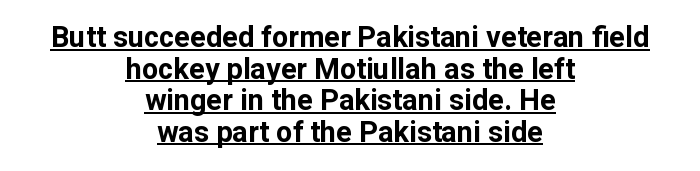
Proportional: the letters do not fall into vertical columns. These lines stack symmetrically, like a column narrowing and widening about its center. Each glyph is drawn with heavy, bold strokes. The glyphs in this specimen are sans serif.
